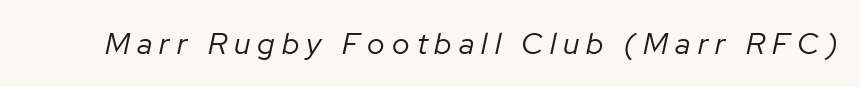
Q: Is the text bold? A: No.
Q: Is the text italic (slanted)? A: Yes, it leans right by about 12 degrees.
Q: Is the text underlined? A: No.
Q: Is the spacing between letters normal or unusually wide? A: Unusually wide.
Q: Width (condensed, normal, or wide)? A: Normal.
Q: Stroke contrast? A: Low.
Q: x-height? A: Medium.
Q: Monospaced? A: No.
